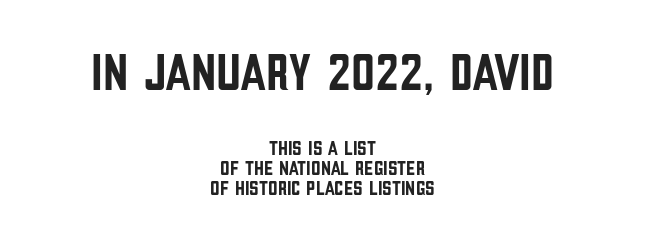
{"serif": "no", "italic": "no", "width": "condensed", "stroke_contrast": "low", "x_height": "large", "monospaced": "no", "underline": "no", "align": "center", "line_spacing": "tight", "line_spacing_ratio": 0.95, "letter_spacing": "normal", "letter_spacing_em": 0.0, "larger_block": "first", "size_ratio": 2.52, "glyph_px": 53}
